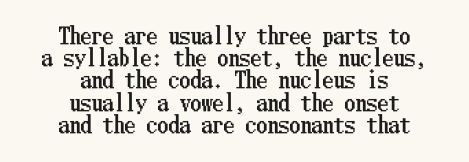
The image shows 22 px text type, upright; set centered, tight line spacing (1.01x), normal letter spacing, not underlined.
